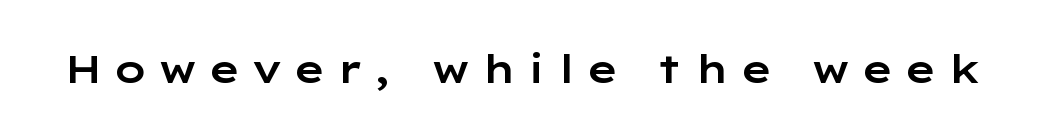
Vertical strokes here are truly vertical. These lines are rendered in a variable-pitch font. There is plenty of visible air inserted between adjacent glyphs. Font category for this specimen: sans-serif.
